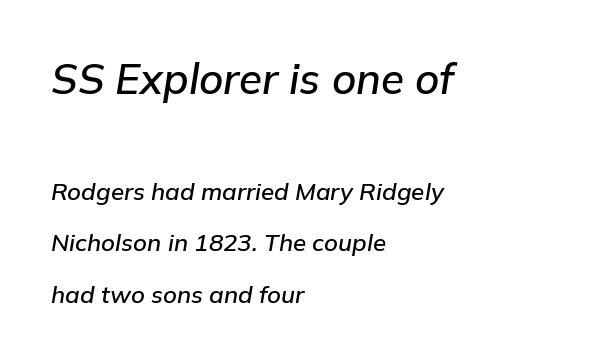
{"italic": "yes", "lean": "right", "slant_degrees": 9, "width": "normal", "stroke_contrast": "low", "x_height": "medium", "monospaced": "no", "underline": "no", "align": "left", "line_spacing": "loose", "line_spacing_ratio": 2.15, "letter_spacing": "normal", "letter_spacing_em": 0.0, "larger_block": "first", "size_ratio": 1.75, "glyph_px": 42}
